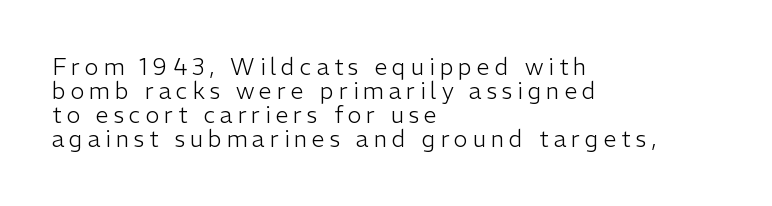
The image shows 23 px text type, upright; set left-aligned, tight line spacing (1.04x), unusually wide letter spacing (+0.22 em), not underlined.
